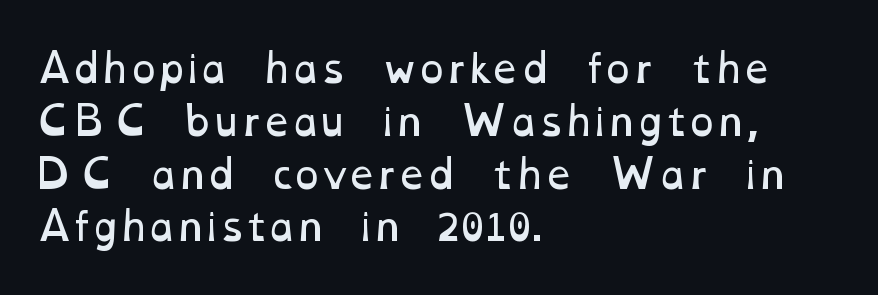
Each word holds together tightly as a unit, with standard inter-letter gaps. Each letter keeps its own natural width here, so spacing adapts to shape. Horizontally, the lines are justified to the leading edge only. The gap between lines stays unmarked. Vertically, the passage feels balanced, rows spaced as you'd expect. Bold? No — there's no thickening of the strokes.
